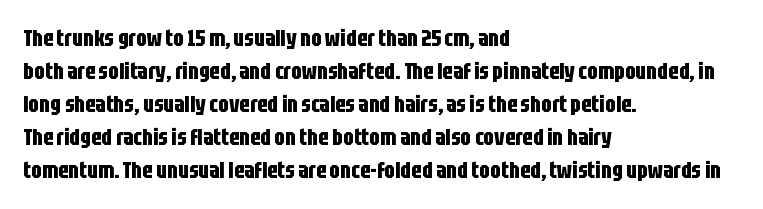
{"italic": "no", "bold": "yes", "underline": "no", "align": "left", "line_spacing": "normal", "line_spacing_ratio": 1.44, "letter_spacing": "normal", "letter_spacing_em": 0.0, "glyph_px": 23}
